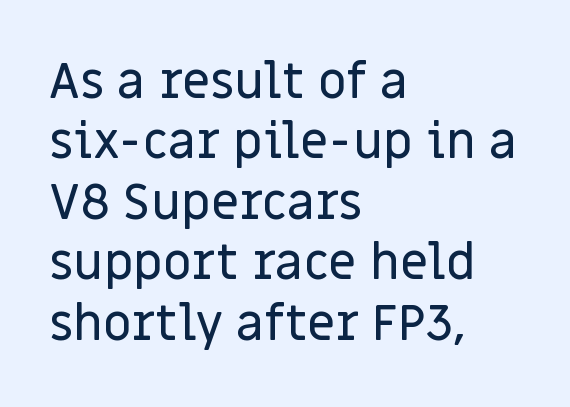
{"serif": "no", "italic": "no", "width": "normal", "stroke_contrast": "low", "x_height": "large", "monospaced": "no", "underline": "no", "align": "left", "line_spacing_ratio": 1.21, "letter_spacing": "normal", "letter_spacing_em": 0.0, "glyph_px": 50}
